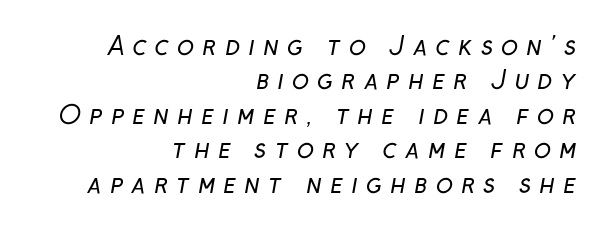
Q: Is the text bold? A: No.
Q: Is the text underlined? A: No.
Q: How is the paragraph aligned? A: Right-aligned.
Q: Is the spacing between letters normal or unusually wide? A: Unusually wide.
Q: Is the spacing between lines tight, normal or loose? A: Normal.
